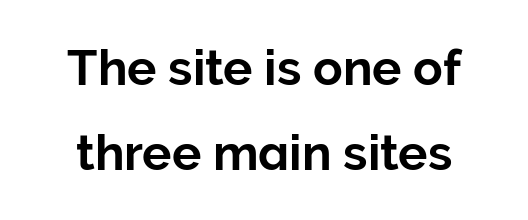
Q: Is the text italic (slanted)? A: No, it is upright.
Q: Is the typeface a serif or a sans-serif typeface? A: Sans-serif.
Q: Is the text underlined? A: No.
Q: Is the spacing between letters normal or unusually wide? A: Normal.
Q: Width (condensed, normal, or wide)? A: Normal.
Q: Stroke contrast? A: Low.
Q: x-height? A: Medium.
Q: Monospaced? A: No.
